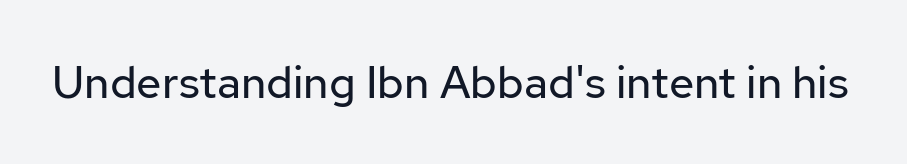
Q: Is the text bold? A: No.
Q: Is the text italic (slanted)? A: No, it is upright.
Q: Is the typeface a serif or a sans-serif typeface? A: Sans-serif.
Q: Is the text underlined? A: No.
Q: Is the spacing between letters normal or unusually wide? A: Normal.
Q: Width (condensed, normal, or wide)? A: Normal.
Q: Stroke contrast? A: Low.
Q: x-height? A: Medium.
Q: Monospaced? A: No.
